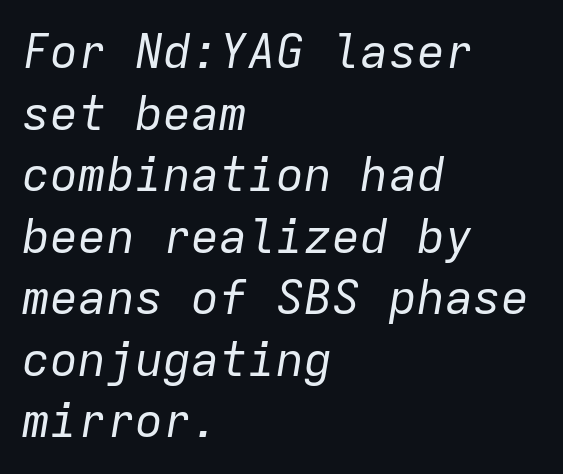
Q: Is the text bold? A: No.
Q: Is the text italic (slanted)? A: Yes, it leans right by about 9 degrees.
Q: Is the text underlined? A: No.
Q: How is the paragraph aligned? A: Left-aligned.
Q: Is the spacing between letters normal or unusually wide? A: Normal.
Q: Is the spacing between lines tight, normal or loose? A: Normal.
Q: Width (condensed, normal, or wide)? A: Normal.
Q: Stroke contrast? A: Low.
Q: x-height? A: Medium.
Q: Monospaced? A: Yes.
